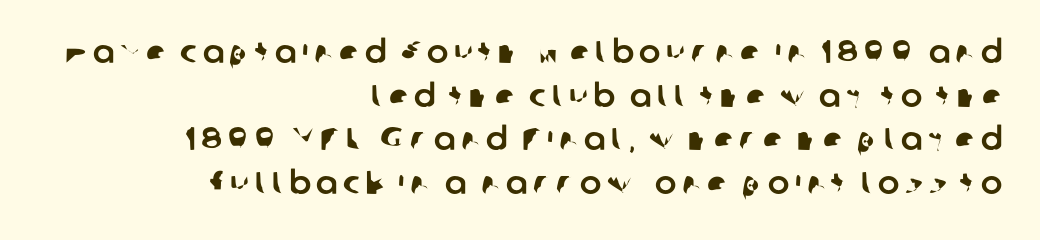
The image shows 32 px sans-serif type; set right-aligned, normal line spacing (1.36x), not underlined; low stroke contrast and a medium x-height.
